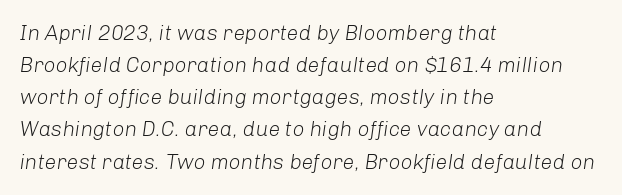
Slanted lettering throughout. Is the letter spacing exaggerated? No — it looks like the ordinary default. Regular leading. Every row of glyphs begins at an identical x-position on the left.
